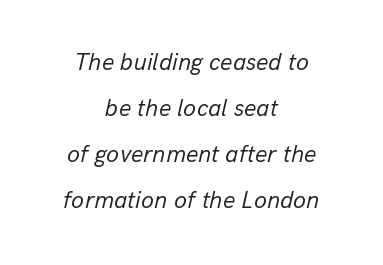
{"italic": "yes", "lean": "right", "slant_degrees": 13, "bold": "no", "underline": "no", "align": "center", "line_spacing": "loose", "line_spacing_ratio": 1.92, "letter_spacing": "normal", "letter_spacing_em": 0.0, "glyph_px": 24}
